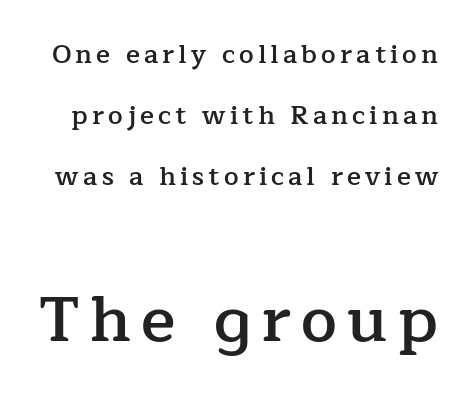
{"serif": "yes", "italic": "no", "bold": "semi", "weight": "semibold", "width": "normal", "stroke_contrast": "low", "x_height": "medium", "monospaced": "no", "underline": "no", "line_spacing": "loose", "line_spacing_ratio": 2.34, "larger_block": "second", "size_ratio": 2.46, "glyph_px": 64}
